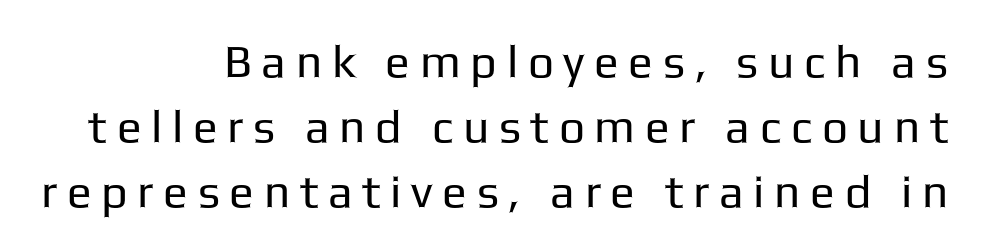
{"serif": "no", "italic": "no", "bold": "no", "weight": "regular", "width": "normal", "stroke_contrast": "low", "x_height": "medium", "monospaced": "no", "underline": "no", "align": "right", "line_spacing": "normal", "line_spacing_ratio": 1.41, "letter_spacing": "wide", "letter_spacing_em": 0.21, "glyph_px": 46}
